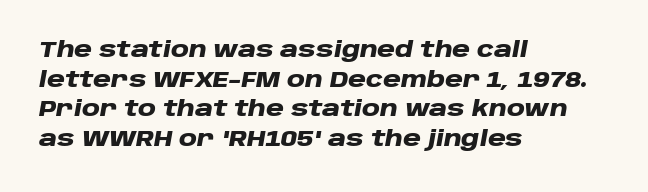
Every character sits at an angle, as italics do. Compared with typical paragraphs, the rows here are spaced about the same. Line starts are locked; line ends wander. Standard letterfit; no display-style spreading of the glyphs.
